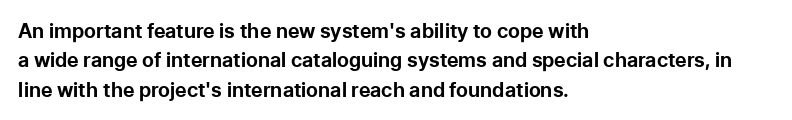
{"italic": "no", "bold": "yes", "underline": "no", "align": "left", "line_spacing": "normal", "line_spacing_ratio": 1.47, "letter_spacing": "normal", "letter_spacing_em": 0.0, "glyph_px": 20}
